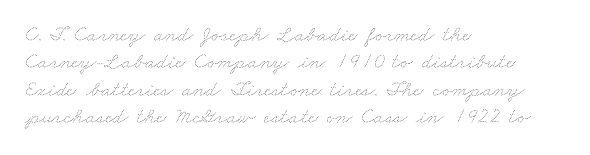
{"bold": "no", "underline": "no", "align": "left", "line_spacing_ratio": 1.24, "letter_spacing": "normal", "letter_spacing_em": 0.0, "glyph_px": 22}
